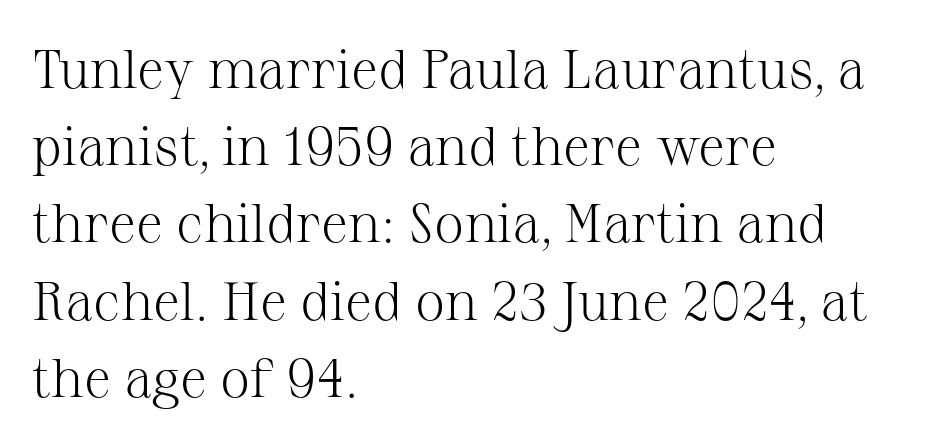
Q: Is the text bold? A: No.
Q: Is the text italic (slanted)? A: No, it is upright.
Q: Is the typeface a serif or a sans-serif typeface? A: Serif.
Q: Is the text underlined? A: No.
Q: How is the paragraph aligned? A: Left-aligned.
Q: Is the spacing between letters normal or unusually wide? A: Normal.
Q: Is the spacing between lines tight, normal or loose? A: Normal.
Q: Width (condensed, normal, or wide)? A: Normal.
Q: Stroke contrast? A: Medium.
Q: x-height? A: Medium.
Q: Monospaced? A: No.
